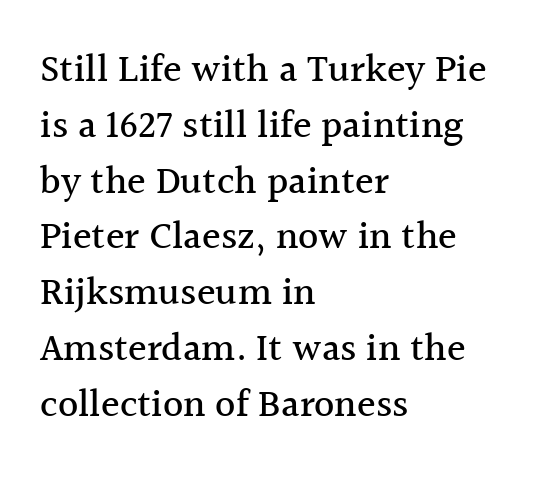
The space directly below the letters is spotless. This rendering leaves character spacing at its baseline value. Font category for this specimen: serif. Character widths vary here, with narrow letters taking less room than wide ones. A typesetter would mark this as roman, not italic.
